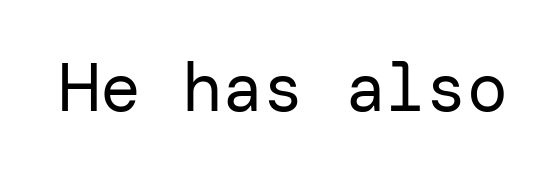
{"serif": "no", "italic": "no", "bold": "no", "weight": "regular", "width": "normal", "stroke_contrast": "low", "x_height": "medium", "underline": "no", "letter_spacing": "normal", "letter_spacing_em": 0.0, "glyph_px": 68}
